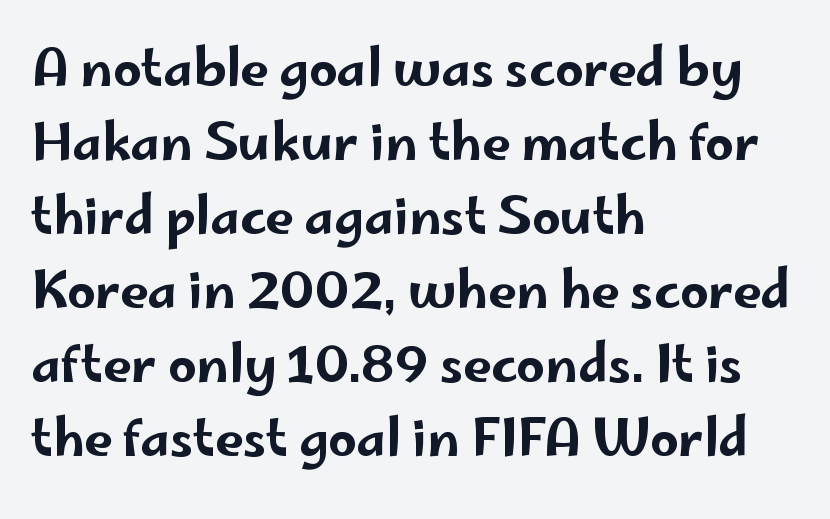
Q: Is the text italic (slanted)? A: No, it is upright.
Q: Is the typeface a serif or a sans-serif typeface? A: Sans-serif.
Q: Is the text underlined? A: No.
Q: How is the paragraph aligned? A: Left-aligned.
Q: Is the spacing between letters normal or unusually wide? A: Normal.
Q: Is the spacing between lines tight, normal or loose? A: Normal.
Q: Width (condensed, normal, or wide)? A: Wide.
Q: Stroke contrast? A: Low.
Q: x-height? A: Small.
Q: Monospaced? A: No.
